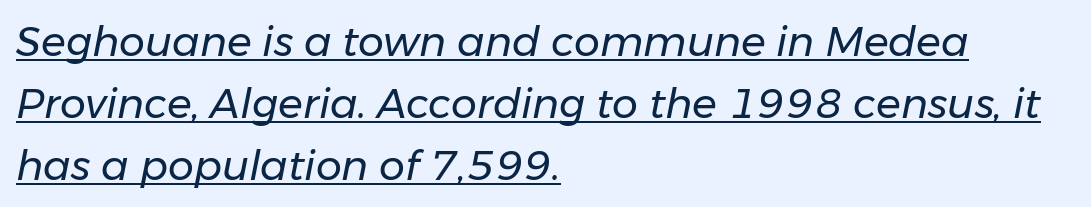
Q: Is the text bold? A: No.
Q: Is the text italic (slanted)? A: Yes, it leans right by about 11 degrees.
Q: Is the text underlined? A: Yes.
Q: How is the paragraph aligned? A: Left-aligned.
Q: Is the spacing between letters normal or unusually wide? A: Normal.
Q: Is the spacing between lines tight, normal or loose? A: Normal.
Q: Width (condensed, normal, or wide)? A: Normal.
Q: Stroke contrast? A: Low.
Q: x-height? A: Medium.
Q: Monospaced? A: No.
